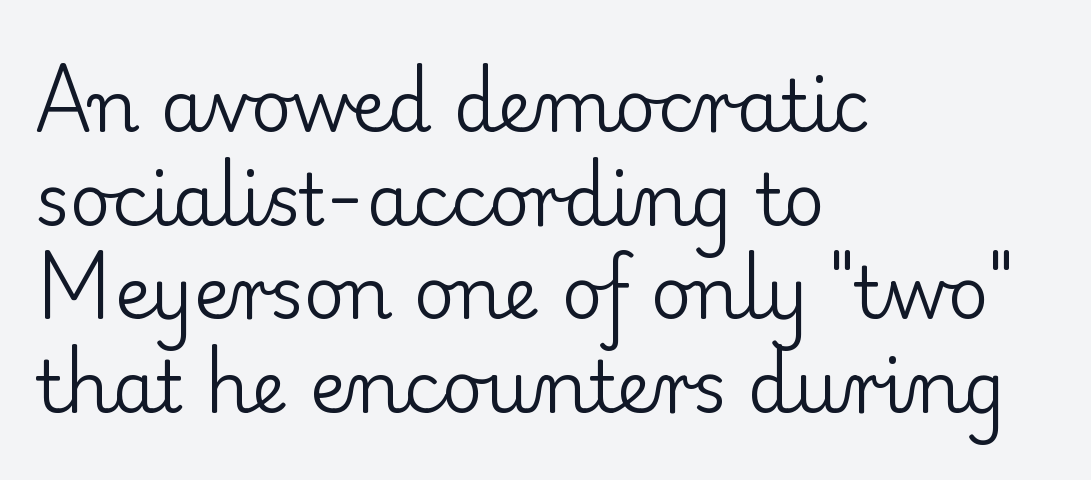
{"serif": "yes", "italic": "no", "bold": "no", "weight": "regular", "width": "normal", "stroke_contrast": "low", "x_height": "small", "monospaced": "no", "underline": "no", "align": "left", "line_spacing": "normal", "line_spacing_ratio": 1.32, "letter_spacing": "normal", "letter_spacing_em": 0.0, "glyph_px": 71}
